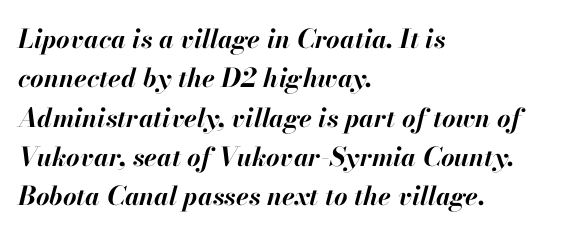
{"italic": "yes", "lean": "right", "slant_degrees": 13, "bold": "yes", "underline": "no", "align": "left", "line_spacing": "normal", "line_spacing_ratio": 1.51, "letter_spacing": "normal", "letter_spacing_em": 0.0, "glyph_px": 26}
